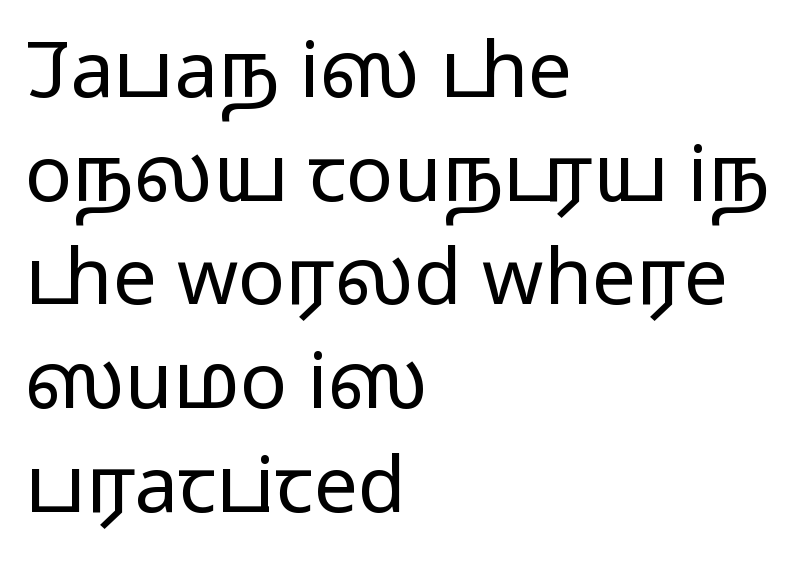
Q: Is the text bold? A: No.
Q: Is the text italic (slanted)? A: No, it is upright.
Q: Is the typeface a serif or a sans-serif typeface? A: Sans-serif.
Q: Is the text underlined? A: No.
Q: How is the paragraph aligned? A: Left-aligned.
Q: Is the spacing between letters normal or unusually wide? A: Normal.
Q: Is the spacing between lines tight, normal or loose? A: Normal.
Q: Width (condensed, normal, or wide)? A: Wide.
Q: Stroke contrast? A: Low.
Q: x-height? A: Medium.
Q: Monospaced? A: No.
